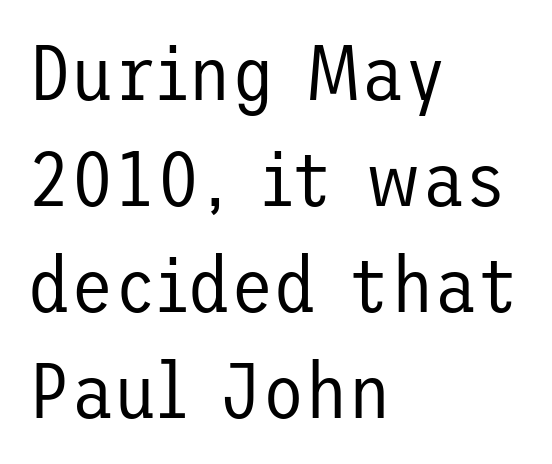
{"serif": "no", "italic": "no", "bold": "no", "weight": "regular", "width": "normal", "stroke_contrast": "low", "x_height": "medium", "underline": "no", "align": "left", "line_spacing": "normal", "line_spacing_ratio": 1.36, "letter_spacing": "normal", "letter_spacing_em": 0.0, "glyph_px": 78}
